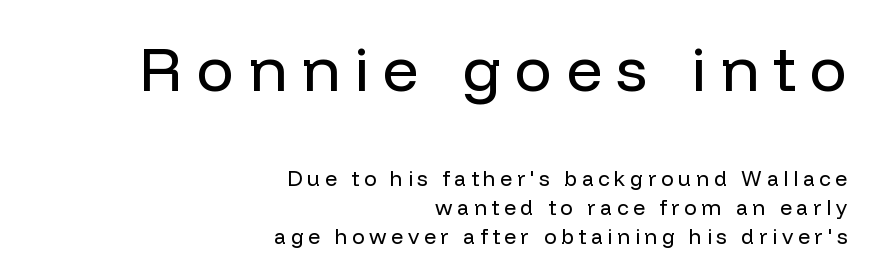
The image shows 63 px regular-weight sans-serif type, upright; set right-aligned, normal line spacing (1.38x), unusually wide letter spacing (+0.22 em), not underlined; the first (top) block is 3.0x larger; low stroke contrast and a medium x-height.
